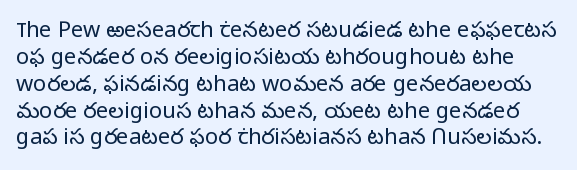
Q: Is the text bold? A: No.
Q: Is the text italic (slanted)? A: No, it is upright.
Q: Is the text underlined? A: No.
Q: Is the spacing between letters normal or unusually wide? A: Normal.
